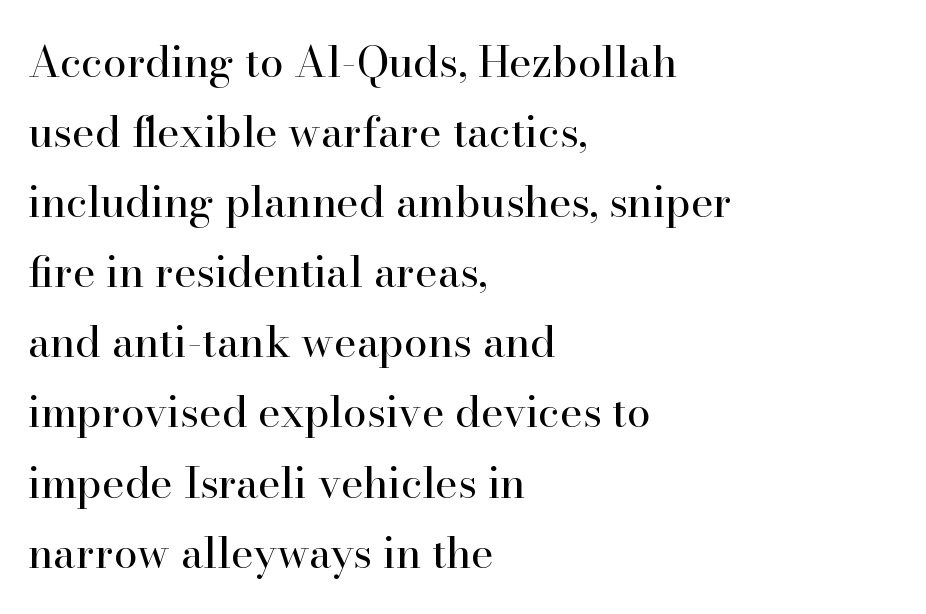
Q: Is the text bold? A: No.
Q: Is the text italic (slanted)? A: No, it is upright.
Q: Is the typeface a serif or a sans-serif typeface? A: Serif.
Q: Is the text underlined? A: No.
Q: How is the paragraph aligned? A: Left-aligned.
Q: Is the spacing between letters normal or unusually wide? A: Normal.
Q: Is the spacing between lines tight, normal or loose? A: Normal.
Q: Width (condensed, normal, or wide)? A: Normal.
Q: Stroke contrast? A: High.
Q: x-height? A: Small.
Q: Monospaced? A: No.
